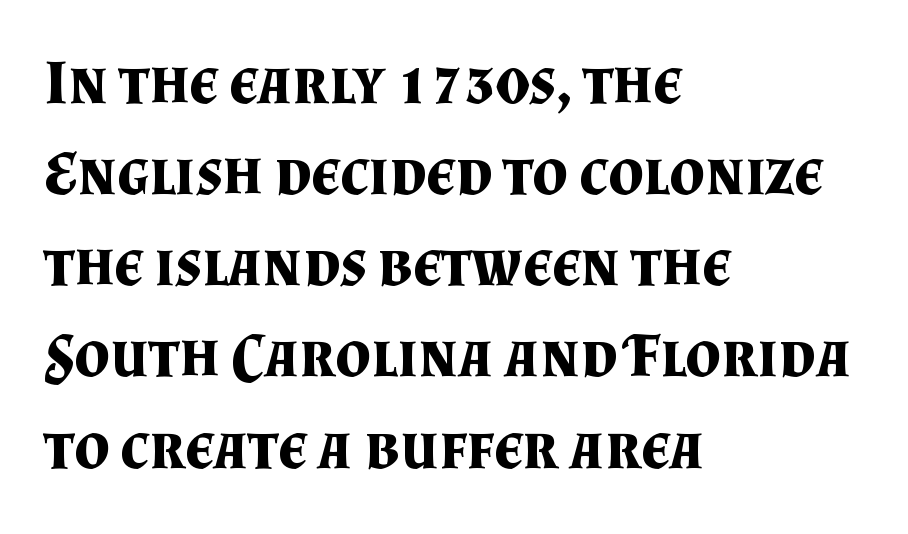
Q: Is the text bold? A: Yes.
Q: Is the text italic (slanted)? A: No, it is upright.
Q: Is the typeface a serif or a sans-serif typeface? A: Serif.
Q: Is the text underlined? A: No.
Q: How is the paragraph aligned? A: Left-aligned.
Q: Is the spacing between letters normal or unusually wide? A: Normal.
Q: Is the spacing between lines tight, normal or loose? A: Normal.
Q: Width (condensed, normal, or wide)? A: Normal.
Q: Stroke contrast? A: Medium.
Q: x-height? A: Small.
Q: Monospaced? A: No.
